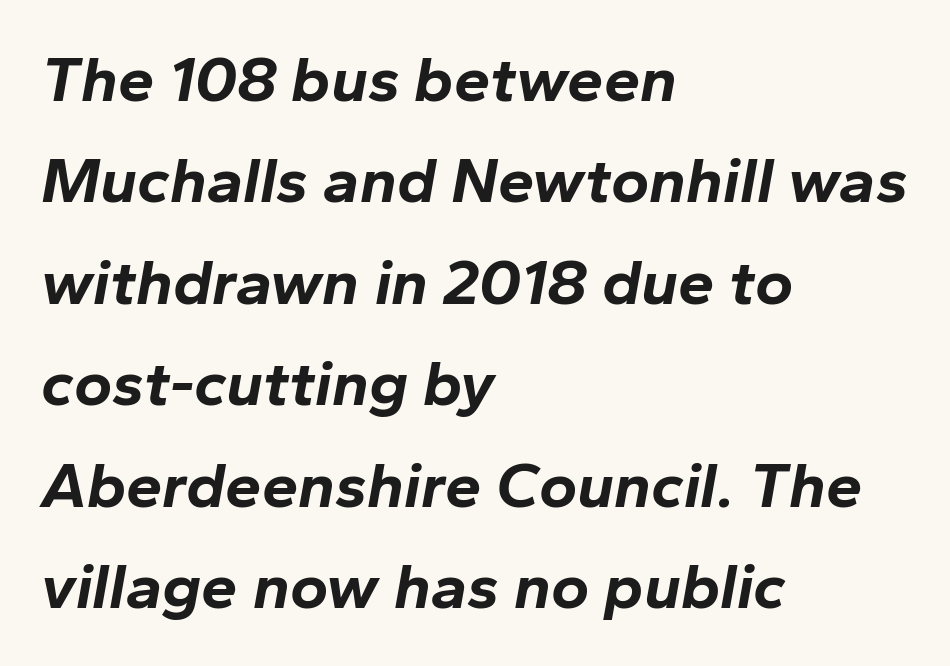
{"italic": "yes", "lean": "right", "slant_degrees": 10, "bold": "yes", "weight": "bold", "width": "normal", "stroke_contrast": "low", "x_height": "medium", "monospaced": "no", "underline": "no", "align": "left", "line_spacing": "normal", "line_spacing_ratio": 1.56, "letter_spacing": "normal", "letter_spacing_em": 0.0, "glyph_px": 65}
